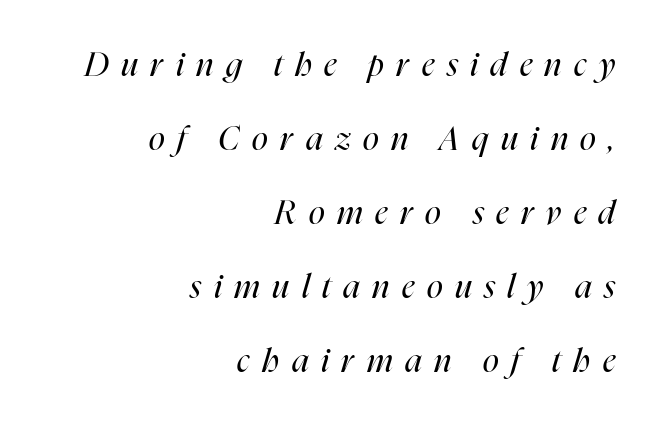
{"italic": "yes", "lean": "right", "slant_degrees": 16, "bold": "no", "weight": "regular", "width": "condensed", "stroke_contrast": "high", "x_height": "medium", "monospaced": "no", "underline": "no", "align": "right", "line_spacing": "loose", "line_spacing_ratio": 2.24, "letter_spacing": "wide", "letter_spacing_em": 0.38, "glyph_px": 33}
